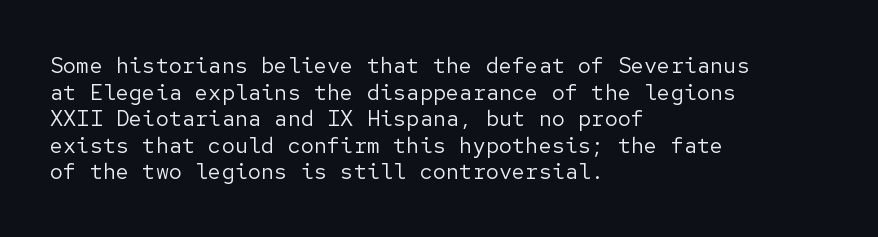
{"italic": "no", "bold": "no", "underline": "no", "align": "left", "line_spacing_ratio": 1.21, "letter_spacing": "normal", "letter_spacing_em": 0.0, "glyph_px": 22}
